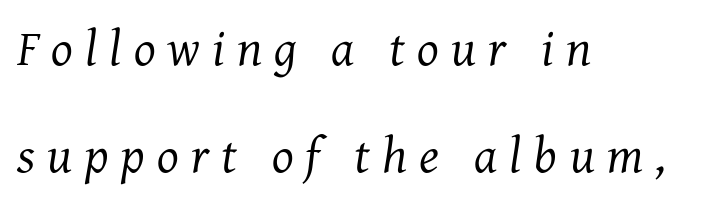
The image shows 51 px regular-weight serif type, italic (leaning right); set left-aligned, loose line spacing (2.09x), unusually wide letter spacing (+0.24 em), not underlined; medium stroke contrast and a medium x-height.
